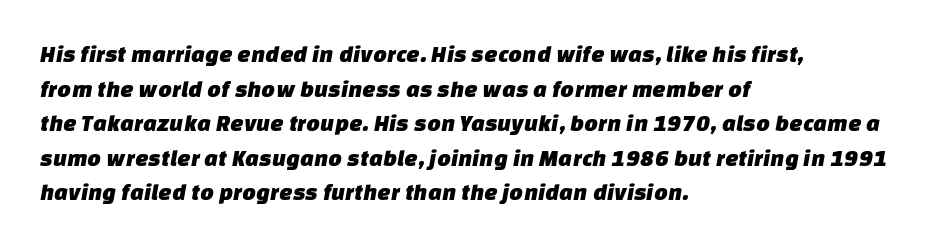
This sample uses plain, unmodified letter spacing. The text block is weighted toward the left margin, trailing off unevenly rightward. Letters rest on an invisible, unmarked baseline. Does the leading feel generous? No, just average.
